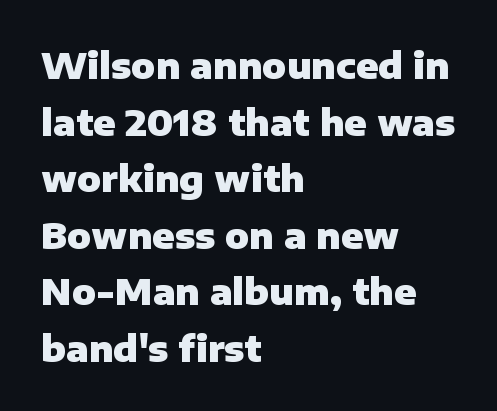
Q: Is the text bold? A: Yes.
Q: Is the text italic (slanted)? A: No, it is upright.
Q: Is the typeface a serif or a sans-serif typeface? A: Sans-serif.
Q: Is the text underlined? A: No.
Q: How is the paragraph aligned? A: Left-aligned.
Q: Is the spacing between letters normal or unusually wide? A: Normal.
Q: Is the spacing between lines tight, normal or loose? A: Normal.
Q: Width (condensed, normal, or wide)? A: Normal.
Q: Stroke contrast? A: Low.
Q: x-height? A: Medium.
Q: Monospaced? A: No.
